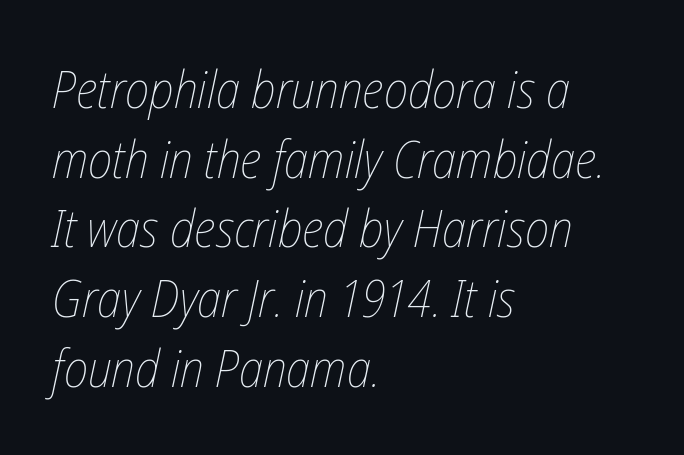
Only glyphs here, with clear space below each row. This sample uses an oblique cut, with every glyph tilted off the vertical. What stands out about the letter spacing? Nothing — it is the standard amount. Proportional: the letters do not fall into vertical columns. The lines sit at an ordinary, default distance from one another. Stroke mass is kept to a normal reading level or below.
